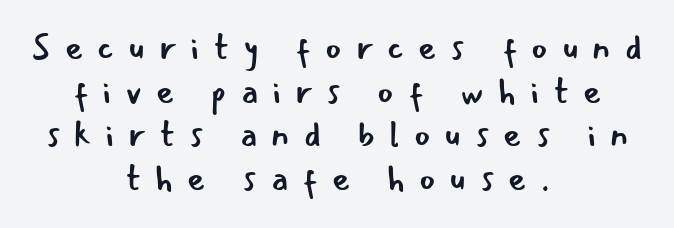
{"serif": "no", "italic": "no", "bold": "no", "weight": "regular", "width": "normal", "stroke_contrast": "low", "x_height": "small", "monospaced": "no", "underline": "no", "align": "center", "line_spacing": "normal", "line_spacing_ratio": 1.25, "letter_spacing": "wide", "letter_spacing_em": 0.4, "glyph_px": 35}
